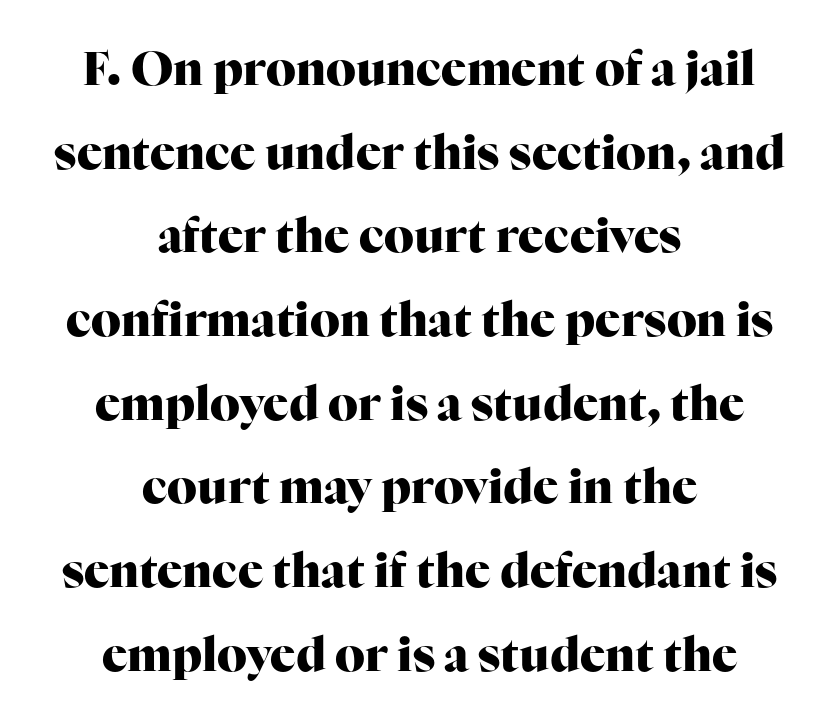
Q: Is the text bold? A: Yes.
Q: Is the text italic (slanted)? A: No, it is upright.
Q: Is the typeface a serif or a sans-serif typeface? A: Serif.
Q: Is the text underlined? A: No.
Q: How is the paragraph aligned? A: Centered.
Q: Is the spacing between letters normal or unusually wide? A: Normal.
Q: Width (condensed, normal, or wide)? A: Normal.
Q: Stroke contrast? A: High.
Q: x-height? A: Medium.
Q: Monospaced? A: No.
